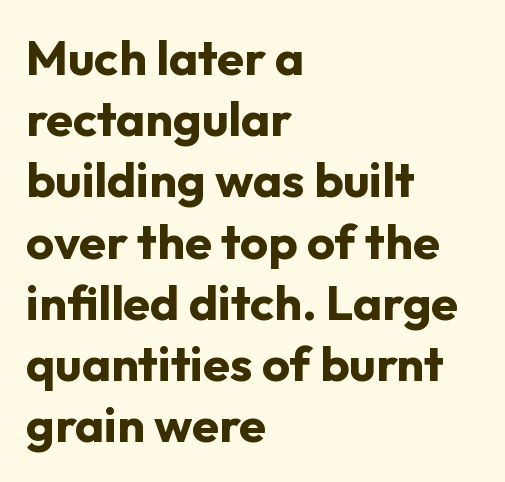
A typesetter would label this face a sans. The text block is weighted toward the left margin, trailing off unevenly rightward. Chunky letters — that's bold for sure. Note the varied advance widths — an 'i' is clearly narrower than an 'm'. This sample uses plain, unmodified letter spacing.
